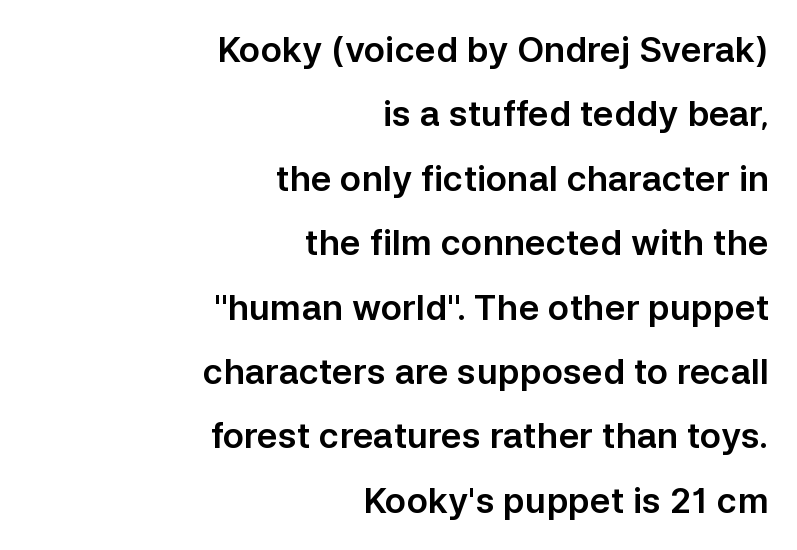
{"serif": "no", "italic": "no", "width": "normal", "stroke_contrast": "low", "x_height": "medium", "monospaced": "no", "underline": "no", "align": "right", "line_spacing_ratio": 1.84, "letter_spacing": "normal", "letter_spacing_em": 0.0, "glyph_px": 35}
